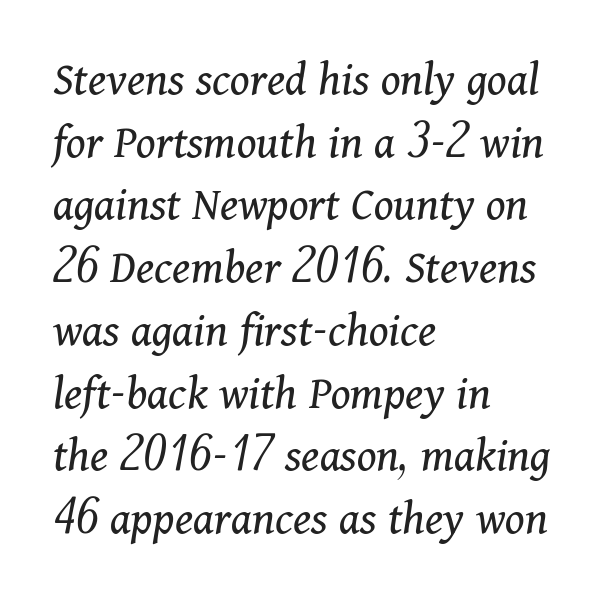
The image shows 49 px regular-weight serif type, italic (leaning right); set left-aligned, normal line spacing (1.28x), normal letter spacing, not underlined; medium stroke contrast and a medium x-height.
